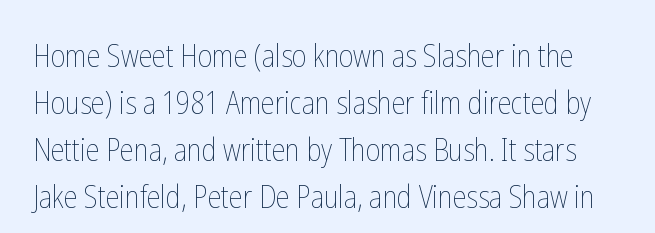
The image shows 31 px thin, condensed type, upright; set normal line spacing (1.52x), normal letter spacing, not underlined; low stroke contrast and a medium x-height.
